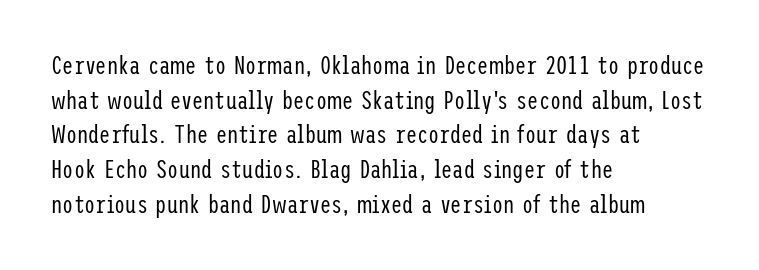
Q: Is the text bold? A: No.
Q: Is the text italic (slanted)? A: No, it is upright.
Q: Is the text underlined? A: No.
Q: How is the paragraph aligned? A: Left-aligned.
Q: Is the spacing between letters normal or unusually wide? A: Normal.
Q: Is the spacing between lines tight, normal or loose? A: Normal.
